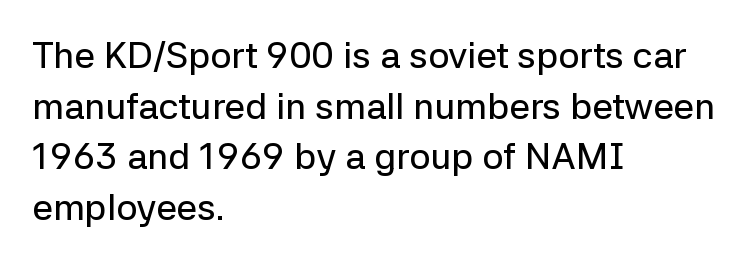
{"serif": "no", "italic": "no", "width": "normal", "stroke_contrast": "low", "x_height": "medium", "monospaced": "no", "underline": "no", "align": "left", "line_spacing": "normal", "line_spacing_ratio": 1.37, "letter_spacing": "normal", "letter_spacing_em": 0.0, "glyph_px": 37}
